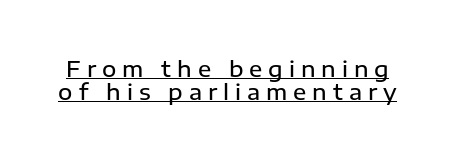
{"italic": "no", "bold": "semi", "underline": "yes", "line_spacing": "tight", "line_spacing_ratio": 1.05, "letter_spacing": "wide", "letter_spacing_em": 0.27, "glyph_px": 22}
